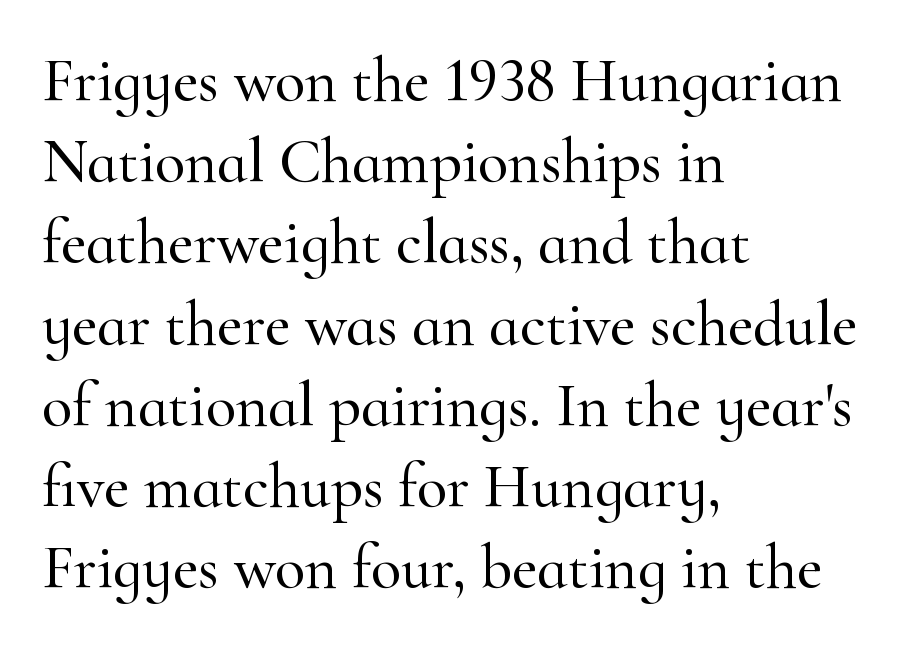
{"serif": "yes", "italic": "no", "width": "normal", "stroke_contrast": "high", "x_height": "small", "monospaced": "no", "underline": "no", "align": "left", "line_spacing": "normal", "line_spacing_ratio": 1.31, "letter_spacing": "normal", "letter_spacing_em": 0.0, "glyph_px": 62}
